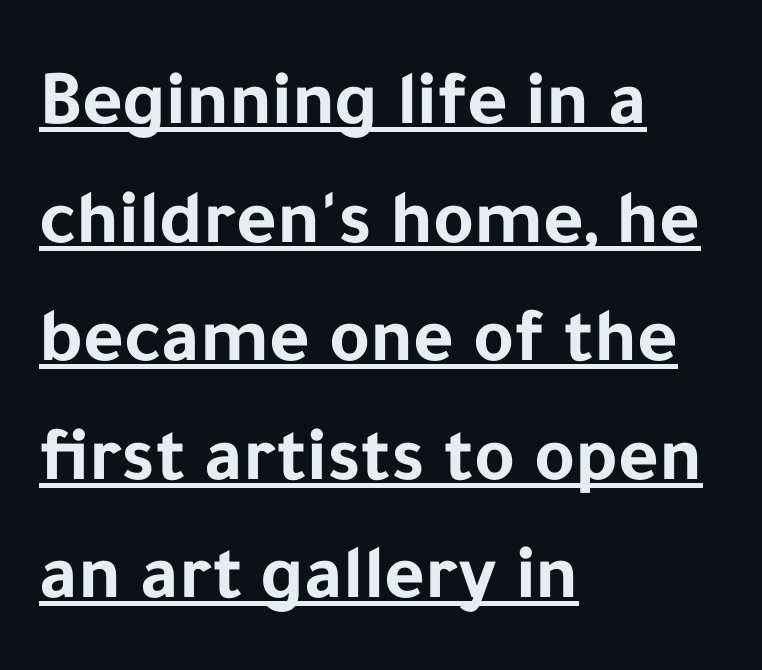
The image shows 78 px bold sans-serif type, upright; set left-aligned, normal line spacing (1.52x), normal letter spacing, underlined; low stroke contrast and a medium x-height.
